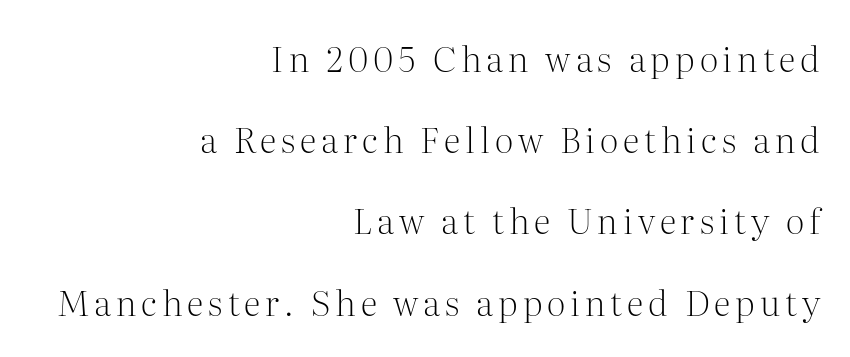
{"serif": "yes", "italic": "no", "bold": "no", "weight": "light", "width": "normal", "stroke_contrast": "medium", "x_height": "medium", "monospaced": "no", "underline": "no", "align": "right", "line_spacing": "loose", "line_spacing_ratio": 2.32, "glyph_px": 35}
